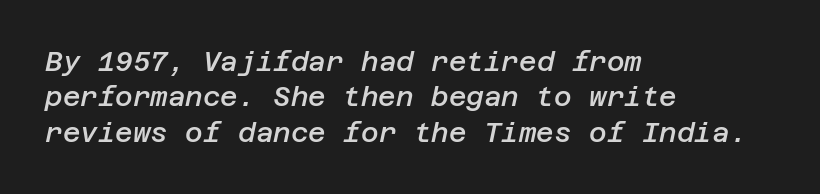
The image shows 27 px text type, italic (leaning right); set left-aligned, normal line spacing (1.31x), normal letter spacing, not underlined.
